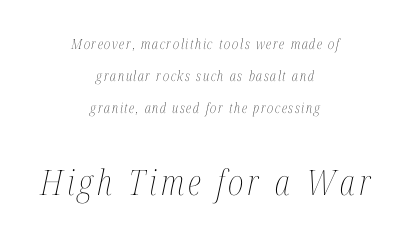
Q: Is the text bold? A: No.
Q: Is the text italic (slanted)? A: Yes, it leans right by about 12 degrees.
Q: Is the text underlined? A: No.
Q: How is the paragraph aligned? A: Centered.
Q: Is the spacing between lines tight, normal or loose? A: Loose.
Q: Which block of text is set in a larger size, the first (top) or the second (bottom)? A: The second (bottom) one.
Q: Width (condensed, normal, or wide)? A: Condensed.
Q: Stroke contrast? A: Medium.
Q: x-height? A: Medium.
Q: Monospaced? A: No.
